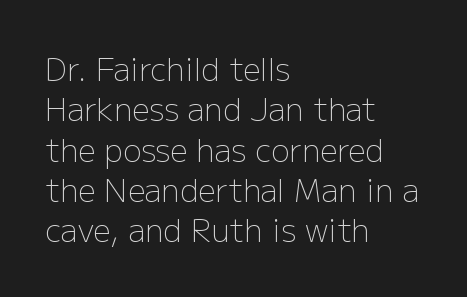
{"serif": "no", "italic": "no", "bold": "no", "weight": "light", "width": "normal", "stroke_contrast": "low", "x_height": "medium", "monospaced": "no", "underline": "no", "align": "left", "line_spacing": "normal", "line_spacing_ratio": 1.3, "letter_spacing": "normal", "letter_spacing_em": 0.0, "glyph_px": 31}
